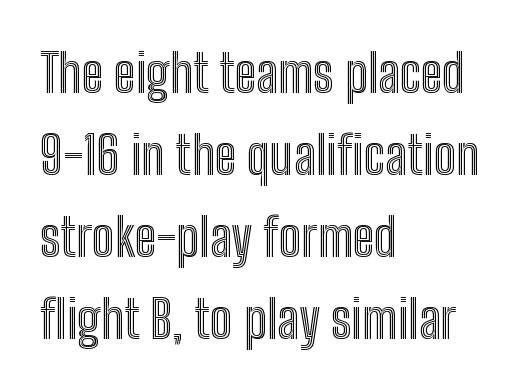
Q: Is the text italic (slanted)? A: No, it is upright.
Q: Is the text underlined? A: No.
Q: How is the paragraph aligned? A: Left-aligned.
Q: Is the spacing between letters normal or unusually wide? A: Normal.
Q: Is the spacing between lines tight, normal or loose? A: Normal.
Q: Width (condensed, normal, or wide)? A: Condensed.
Q: x-height? A: Medium.
Q: Monospaced? A: No.
